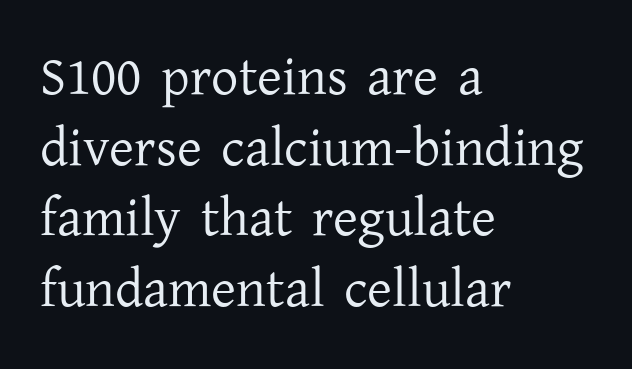
The image shows 54 px regular-weight serif type, upright; set left-aligned, normal line spacing (1.31x), normal letter spacing, not underlined; low stroke contrast and a medium x-height.
